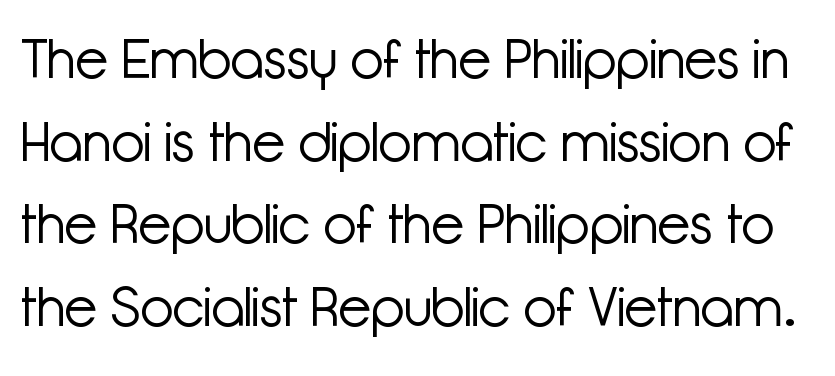
Q: Is the text bold? A: No.
Q: Is the text italic (slanted)? A: No, it is upright.
Q: Is the typeface a serif or a sans-serif typeface? A: Sans-serif.
Q: Is the text underlined? A: No.
Q: Is the spacing between letters normal or unusually wide? A: Normal.
Q: Is the spacing between lines tight, normal or loose? A: Normal.
Q: Width (condensed, normal, or wide)? A: Normal.
Q: Stroke contrast? A: Low.
Q: x-height? A: Medium.
Q: Monospaced? A: No.
